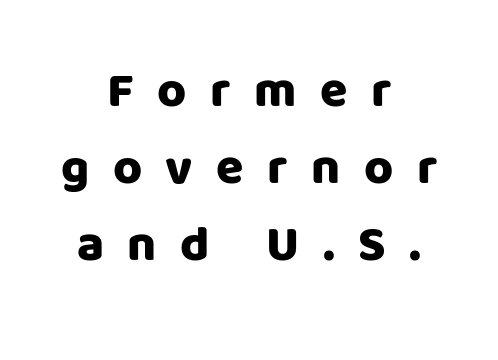
Designer's note — italics off, roman on. A typesetter would call this leading conventional body-copy spacing. Note the varied advance widths — an 'i' is clearly narrower than an 'm'. Here the glyphs are tracked loosely, breaking word shapes into spaced letters. The type family on display is of the sans-serif kind.
